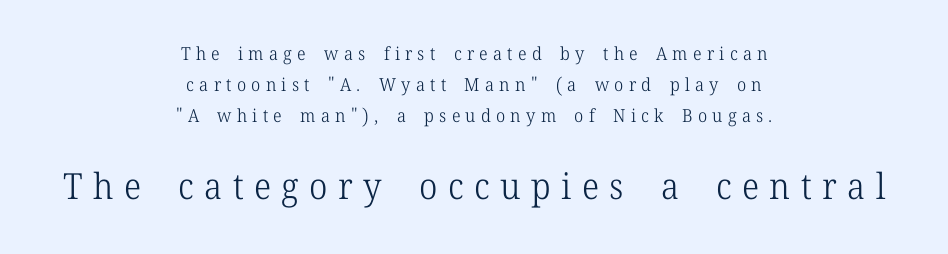
{"serif": "yes", "italic": "no", "bold": "no", "weight": "light", "width": "normal", "stroke_contrast": "low", "x_height": "medium", "monospaced": "no", "underline": "no", "align": "center", "line_spacing_ratio": 1.71, "letter_spacing": "wide", "letter_spacing_em": 0.29, "larger_block": "second", "size_ratio": 2.0, "glyph_px": 36}
